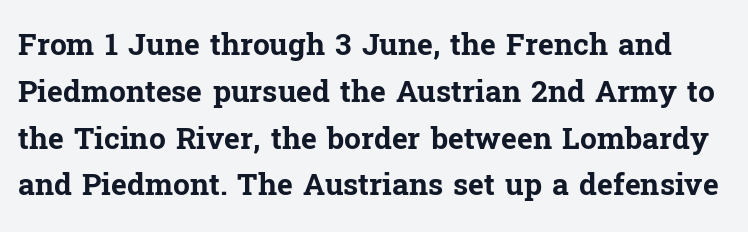
The image shows 30 px bold serif type, upright; set normal line spacing (1.56x), normal letter spacing, not underlined; low stroke contrast and a medium x-height.
